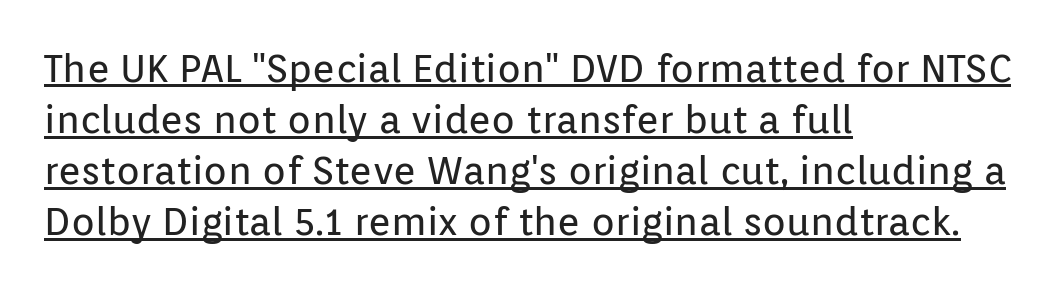
The image shows 39 px regular-weight sans-serif type, upright; set left-aligned, normal line spacing (1.31x), normal letter spacing, underlined; low stroke contrast and a medium x-height.
